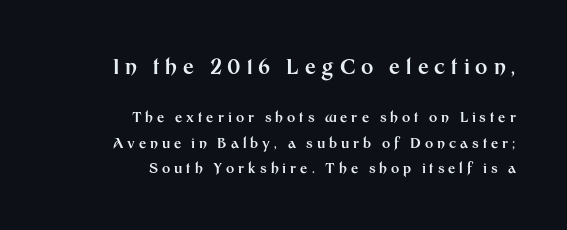
{"italic": "no", "bold": "yes", "underline": "no", "align": "right", "line_spacing_ratio": 1.85, "letter_spacing": "wide", "letter_spacing_em": 0.28, "larger_block": "first", "size_ratio": 1.5, "glyph_px": 21}
